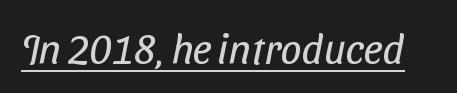
The image shows 42 px regular-weight, condensed sans-serif type; set normal letter spacing, underlined; low stroke contrast and a medium x-height.
